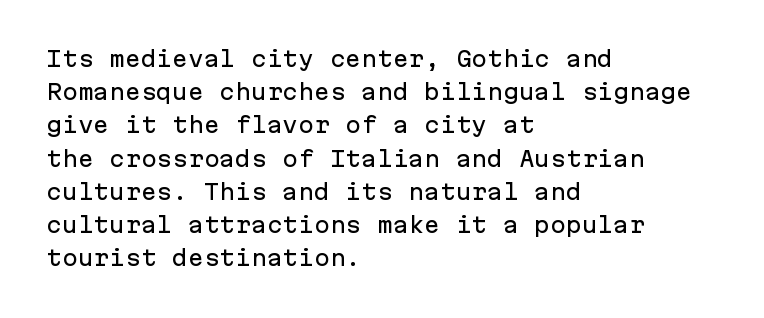
Q: Is the text italic (slanted)? A: No, it is upright.
Q: Is the text underlined? A: No.
Q: How is the paragraph aligned? A: Left-aligned.
Q: Is the spacing between letters normal or unusually wide? A: Normal.
Q: Is the spacing between lines tight, normal or loose? A: Normal.
